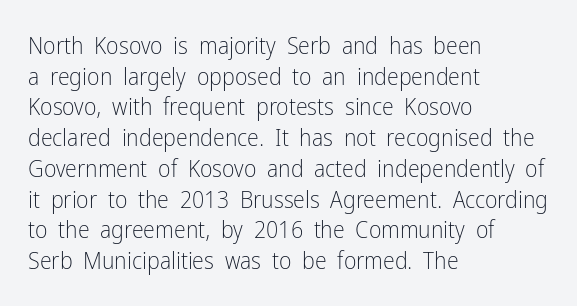
{"italic": "no", "bold": "no", "underline": "no", "align": "left", "line_spacing": "normal", "line_spacing_ratio": 1.28, "letter_spacing": "normal", "letter_spacing_em": 0.0, "glyph_px": 24}
